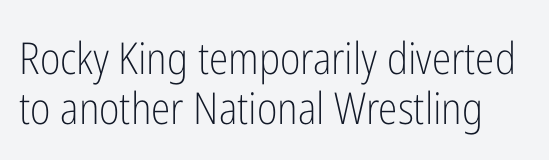
{"serif": "no", "italic": "no", "bold": "no", "weight": "light", "width": "condensed", "stroke_contrast": "low", "x_height": "medium", "monospaced": "no", "underline": "no", "line_spacing": "tight", "line_spacing_ratio": 1.14, "letter_spacing": "normal", "letter_spacing_em": 0.0, "glyph_px": 44}
